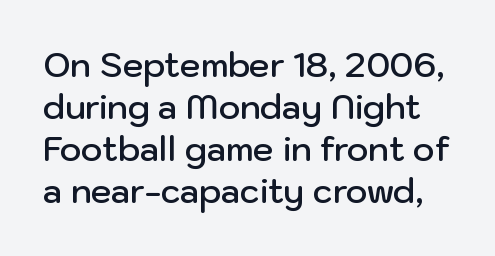
Between one letter and the next there's only the usual sliver of space. Each letter keeps its own natural width here, so spacing adapts to shape. You can tell from the bare stems that sans-serif type was used. Evenly set lines give the paragraph a standard silhouette.
